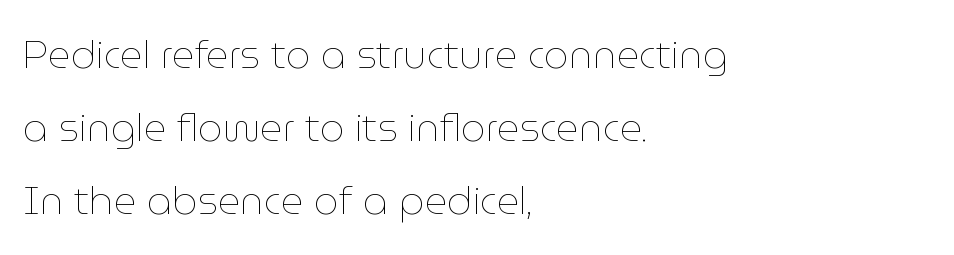
Q: Is the text bold? A: No.
Q: Is the text italic (slanted)? A: No, it is upright.
Q: Is the text underlined? A: No.
Q: How is the paragraph aligned? A: Left-aligned.
Q: Is the spacing between letters normal or unusually wide? A: Normal.
Q: Width (condensed, normal, or wide)? A: Normal.
Q: Stroke contrast? A: Low.
Q: x-height? A: Medium.
Q: Monospaced? A: No.
